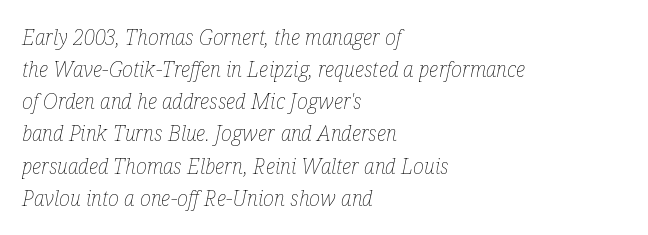
Q: Is the text bold? A: No.
Q: Is the text italic (slanted)? A: Yes, it leans right by about 12 degrees.
Q: Is the text underlined? A: No.
Q: How is the paragraph aligned? A: Left-aligned.
Q: Is the spacing between letters normal or unusually wide? A: Normal.
Q: Is the spacing between lines tight, normal or loose? A: Normal.
